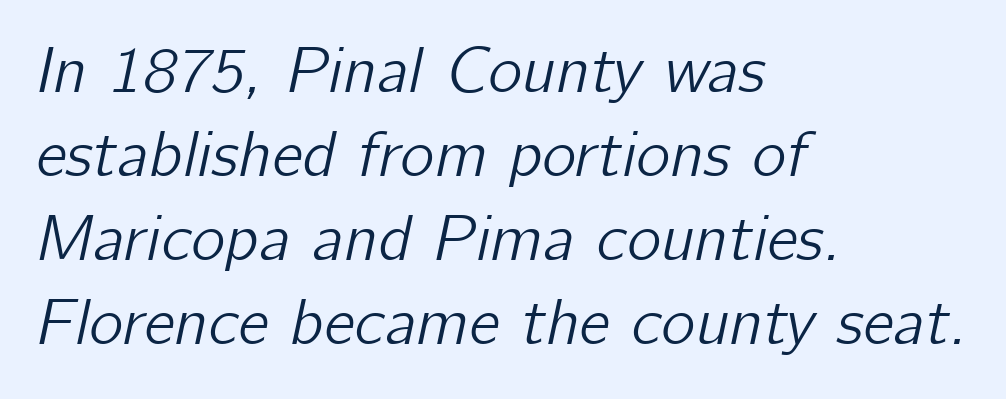
The image shows 65 px text type, italic (leaning right); set left-aligned, normal line spacing (1.29x), normal letter spacing, not underlined; low stroke contrast and a medium x-height.
